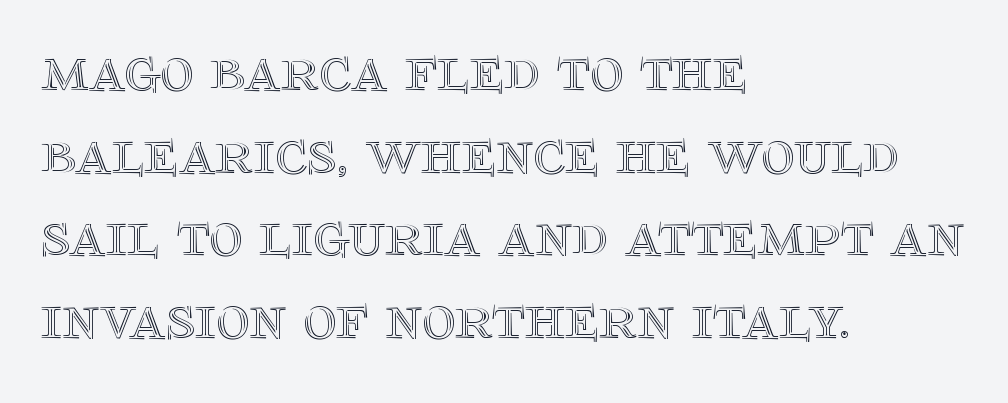
The image shows 64 px text type, upright; set left-aligned, normal line spacing (1.29x), normal letter spacing, not underlined; a large x-height.
